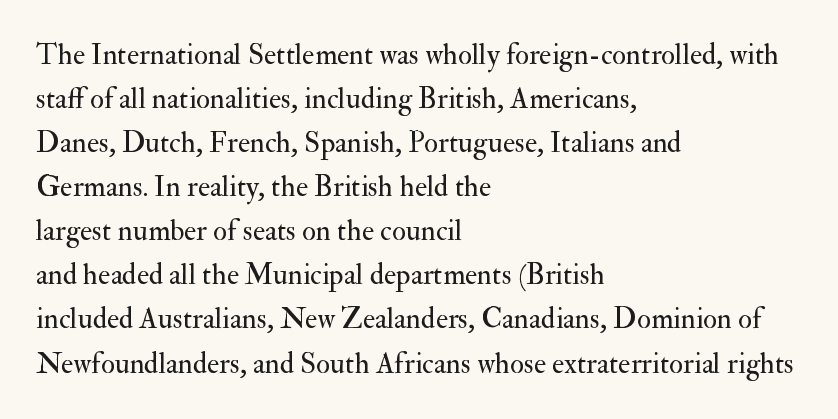
Q: Is the text bold? A: No.
Q: Is the text italic (slanted)? A: No, it is upright.
Q: Is the typeface a serif or a sans-serif typeface? A: Serif.
Q: Is the text underlined? A: No.
Q: How is the paragraph aligned? A: Left-aligned.
Q: Is the spacing between letters normal or unusually wide? A: Normal.
Q: Is the spacing between lines tight, normal or loose? A: Normal.
Q: Width (condensed, normal, or wide)? A: Normal.
Q: Stroke contrast? A: Medium.
Q: x-height? A: Small.
Q: Monospaced? A: No.
